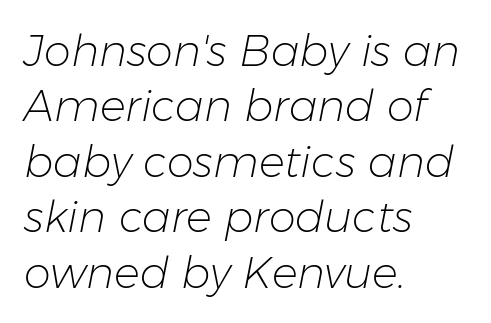
The image shows 43 px light type, italic (leaning right); set left-aligned, normal line spacing (1.29x), normal letter spacing, not underlined; low stroke contrast and a medium x-height.
